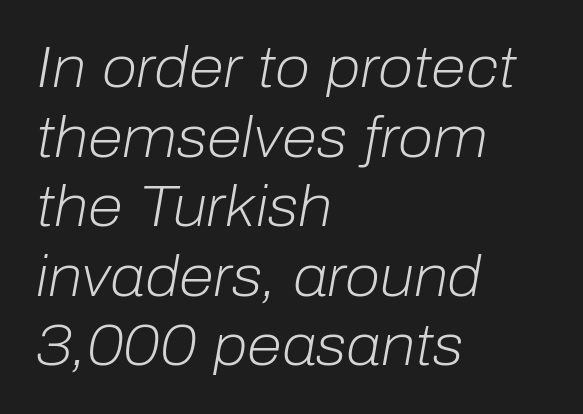
Q: Is the text bold? A: No.
Q: Is the text italic (slanted)? A: Yes, it leans right by about 10 degrees.
Q: Is the text underlined? A: No.
Q: How is the paragraph aligned? A: Left-aligned.
Q: Is the spacing between letters normal or unusually wide? A: Normal.
Q: Width (condensed, normal, or wide)? A: Normal.
Q: Stroke contrast? A: Low.
Q: x-height? A: Medium.
Q: Monospaced? A: No.
